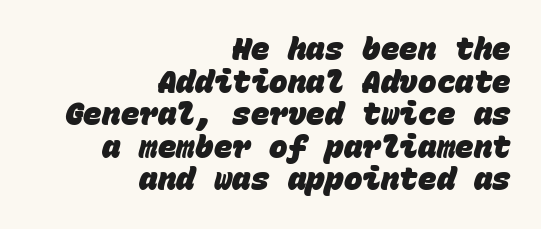
{"serif": "no", "bold": "yes", "weight": "heavy", "width": "normal", "stroke_contrast": "low", "x_height": "large", "monospaced": "yes", "underline": "no", "align": "right", "line_spacing": "tight", "line_spacing_ratio": 1.05, "letter_spacing": "normal", "letter_spacing_em": 0.0, "glyph_px": 31}
